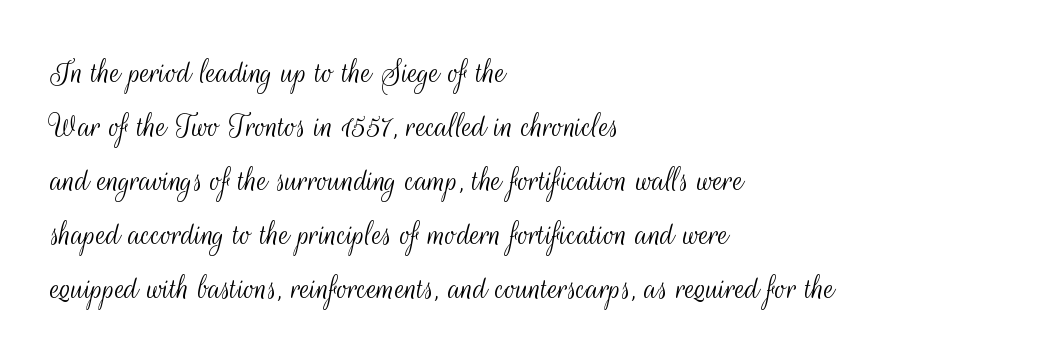
The image shows 36 px light, condensed sans-serif type; set left-aligned, normal line spacing (1.5x), normal letter spacing, not underlined; medium stroke contrast and a small x-height.
